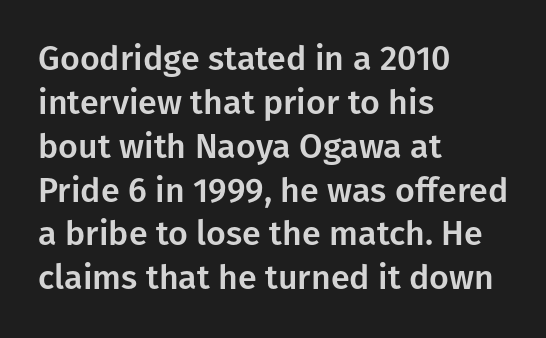
Q: Is the text italic (slanted)? A: No, it is upright.
Q: Is the typeface a serif or a sans-serif typeface? A: Sans-serif.
Q: Is the text underlined? A: No.
Q: How is the paragraph aligned? A: Left-aligned.
Q: Is the spacing between letters normal or unusually wide? A: Normal.
Q: Is the spacing between lines tight, normal or loose? A: Normal.
Q: Width (condensed, normal, or wide)? A: Normal.
Q: Stroke contrast? A: Low.
Q: x-height? A: Medium.
Q: Monospaced? A: No.
